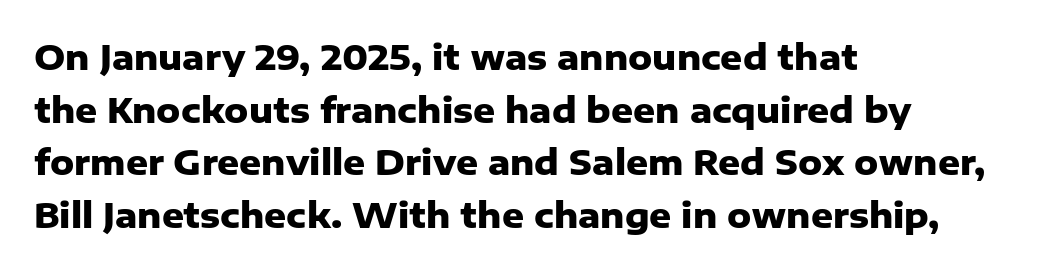
The image shows 34 px heavy sans-serif type, upright; set left-aligned, normal line spacing (1.55x), normal letter spacing, not underlined; low stroke contrast and a medium x-height.
